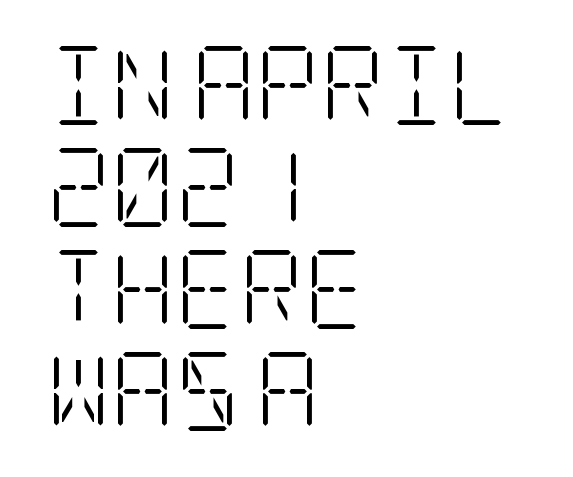
The image shows 79 px light, condensed serif type, upright; set left-aligned, normal line spacing (1.29x), normal letter spacing, not underlined; low stroke contrast and a large x-height.
